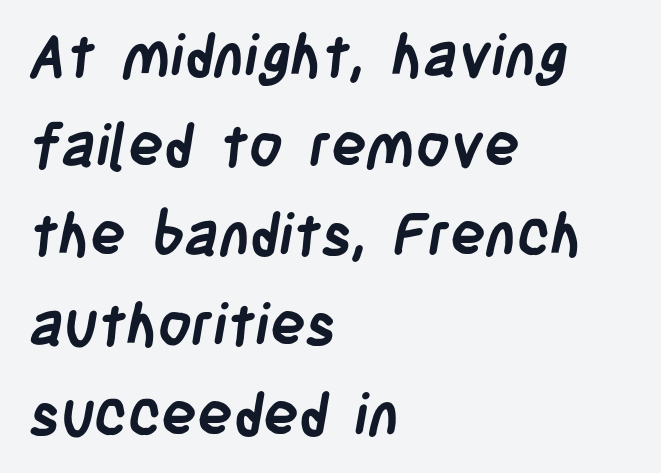
The image shows 59 px semibold, condensed sans-serif type; set left-aligned, normal line spacing (1.52x), normal letter spacing, not underlined; low stroke contrast and a large x-height.
